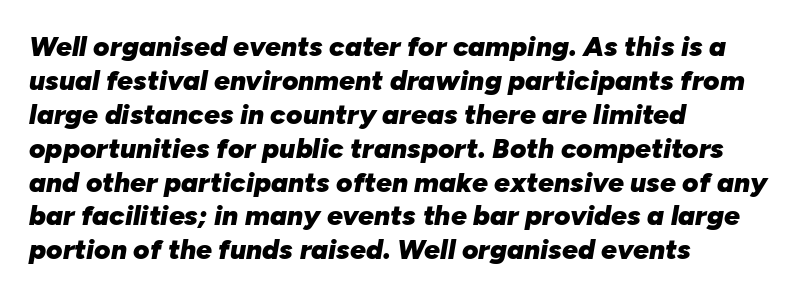
{"italic": "yes", "lean": "right", "slant_degrees": 10, "bold": "yes", "weight": "heavy", "width": "normal", "stroke_contrast": "low", "x_height": "medium", "monospaced": "no", "underline": "no", "align": "left", "line_spacing_ratio": 1.21, "letter_spacing": "normal", "letter_spacing_em": 0.0, "glyph_px": 28}
